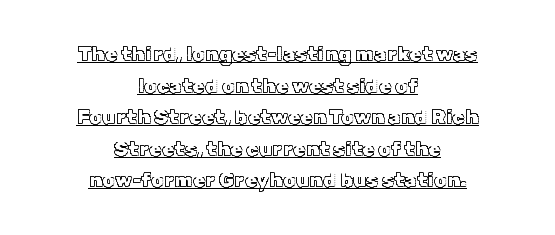
Every row of glyphs is offset so its center matches the block's center. The typography opts for an upright posture over an oblique one. The type is set solid horizontally, with unmodified tracking. The lines sit at an ordinary, default distance from one another. The typesetter has applied underlining to the passage shown.
